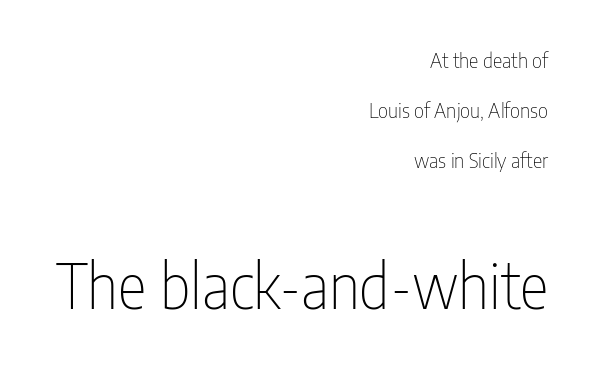
{"serif": "no", "italic": "no", "bold": "no", "weight": "thin", "width": "condensed", "stroke_contrast": "low", "x_height": "medium", "monospaced": "no", "underline": "no", "align": "right", "line_spacing": "loose", "line_spacing_ratio": 2.5, "letter_spacing": "normal", "letter_spacing_em": 0.0, "larger_block": "second", "size_ratio": 3.05, "glyph_px": 61}
